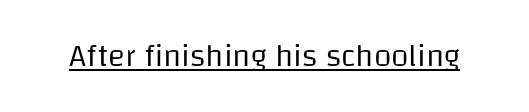
{"serif": "no", "italic": "no", "bold": "no", "weight": "regular", "width": "normal", "stroke_contrast": "low", "x_height": "large", "monospaced": "no", "underline": "yes", "letter_spacing": "normal", "letter_spacing_em": 0.0, "glyph_px": 32}
